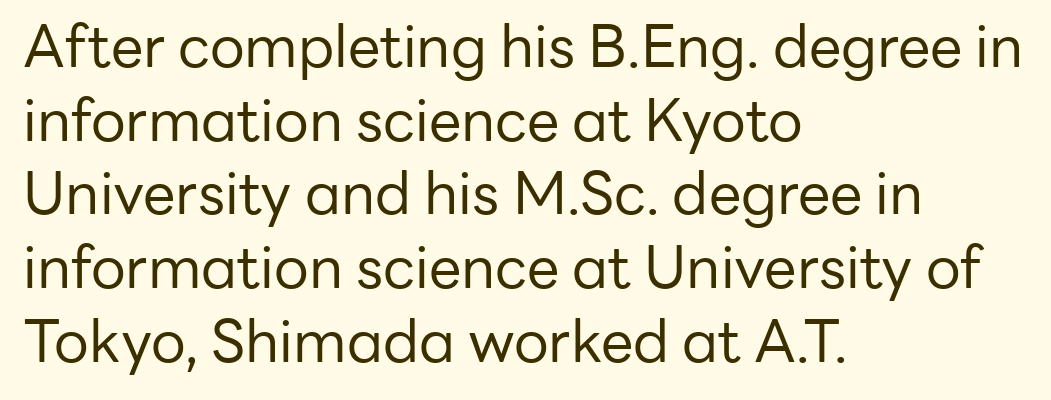
The image shows 58 px regular-weight sans-serif type, upright; set left-aligned, normal line spacing (1.27x), normal letter spacing, not underlined; low stroke contrast and a medium x-height.
